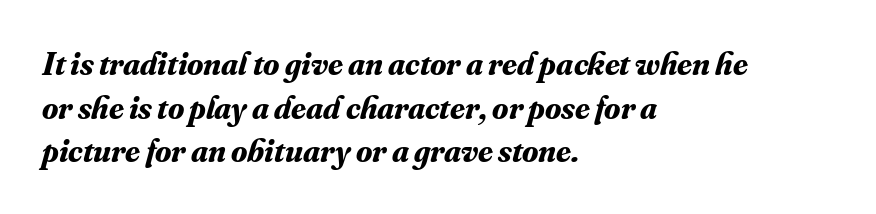
The image shows 33 px bold serif type, italic (leaning right); set left-aligned, normal line spacing (1.32x), normal letter spacing, not underlined; medium stroke contrast and a small x-height.
